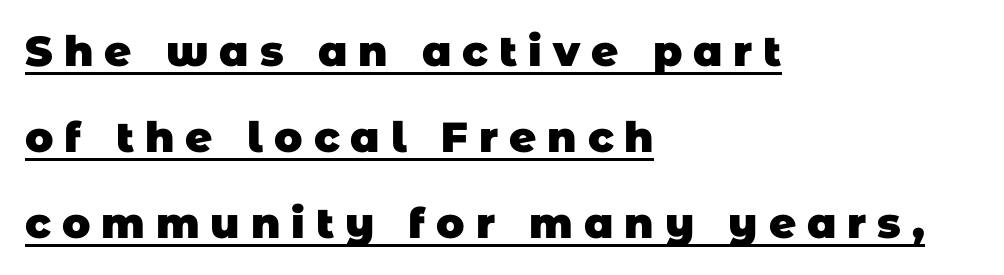
Q: Is the text bold? A: Yes.
Q: Is the typeface a serif or a sans-serif typeface? A: Sans-serif.
Q: Is the text underlined? A: Yes.
Q: How is the paragraph aligned? A: Left-aligned.
Q: Is the spacing between letters normal or unusually wide? A: Unusually wide.
Q: Is the spacing between lines tight, normal or loose? A: Loose.
Q: Width (condensed, normal, or wide)? A: Normal.
Q: Stroke contrast? A: Low.
Q: x-height? A: Large.
Q: Monospaced? A: No.
